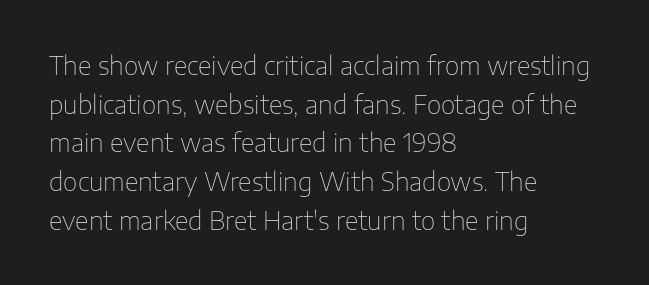
Notice how descenders clear the ascenders below comfortably — that's standard leading. Posture: vertical. Letter spacing: default. This rendering uses left alignment, leaving the right contour irregular.
